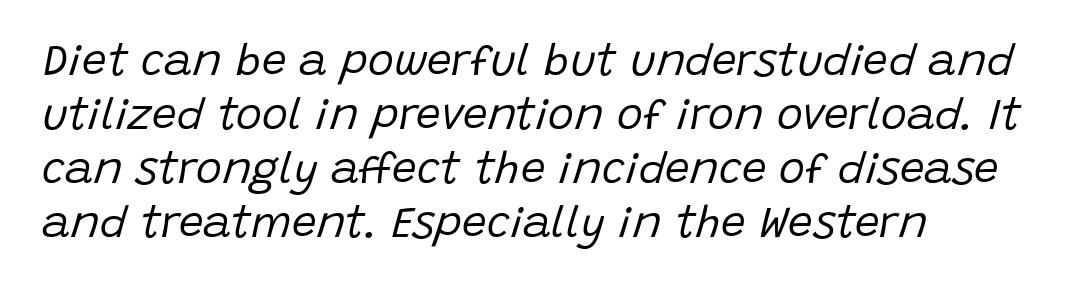
{"italic": "yes", "lean": "right", "slant_degrees": 15, "bold": "no", "weight": "regular", "width": "normal", "stroke_contrast": "low", "x_height": "large", "monospaced": "no", "underline": "no", "align": "left", "line_spacing_ratio": 1.23, "letter_spacing": "normal", "letter_spacing_em": 0.0, "glyph_px": 44}
